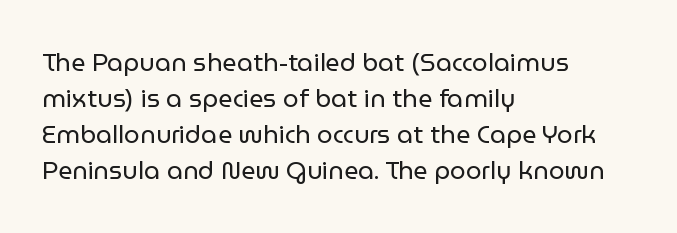
The rendering anchors every line to the left-hand side. Words appear dense and cohesive because spacing is normal. Does the leading feel generous? No, just average. A quiet, ordinary-to-light weight characterises the typeface.
